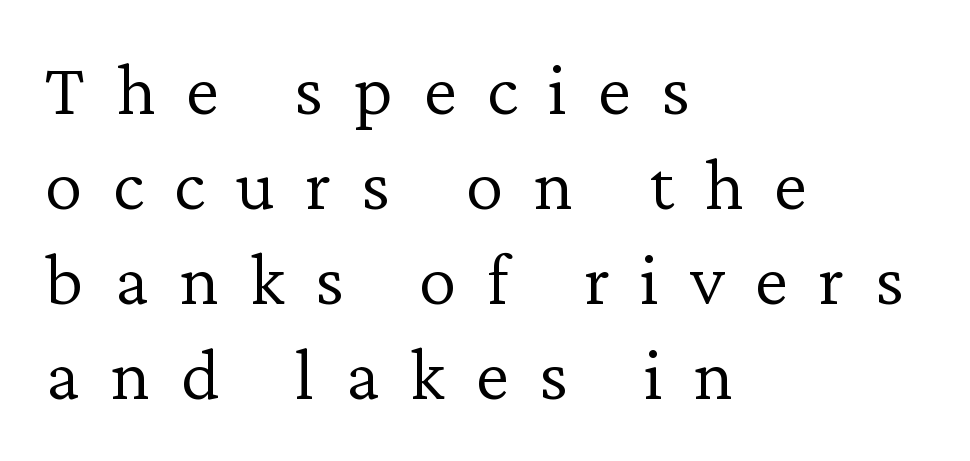
Q: Is the text bold? A: No.
Q: Is the text italic (slanted)? A: No, it is upright.
Q: Is the typeface a serif or a sans-serif typeface? A: Serif.
Q: Is the text underlined? A: No.
Q: How is the paragraph aligned? A: Left-aligned.
Q: Is the spacing between letters normal or unusually wide? A: Unusually wide.
Q: Is the spacing between lines tight, normal or loose? A: Normal.
Q: Width (condensed, normal, or wide)? A: Normal.
Q: Stroke contrast? A: Low.
Q: x-height? A: Medium.
Q: Monospaced? A: No.
